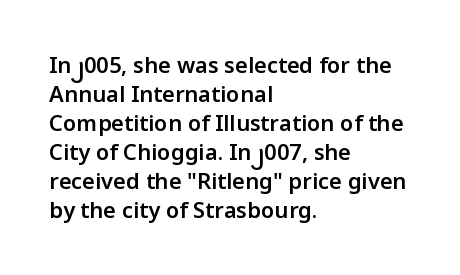
Q: Is the text bold? A: Semi-bold.
Q: Is the text italic (slanted)? A: No, it is upright.
Q: Is the text underlined? A: No.
Q: How is the paragraph aligned? A: Left-aligned.
Q: Is the spacing between letters normal or unusually wide? A: Normal.
Q: Is the spacing between lines tight, normal or loose? A: Normal.
